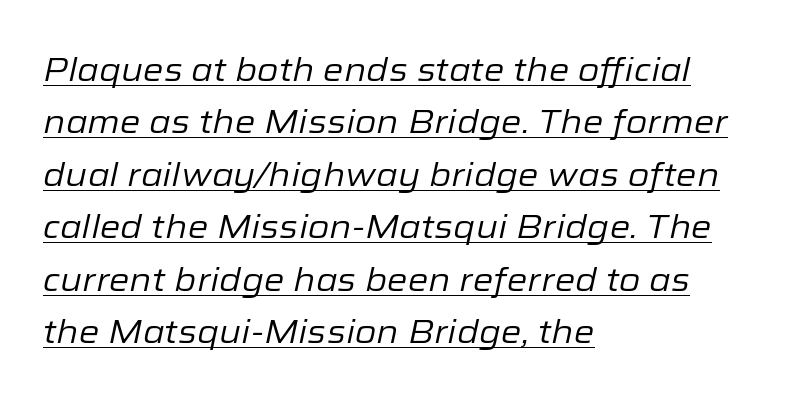
{"italic": "yes", "lean": "right", "slant_degrees": 12, "bold": "no", "weight": "regular", "width": "normal", "stroke_contrast": "low", "x_height": "medium", "monospaced": "no", "underline": "yes", "align": "left", "line_spacing": "normal", "line_spacing_ratio": 1.59, "letter_spacing": "normal", "letter_spacing_em": 0.0, "glyph_px": 33}
